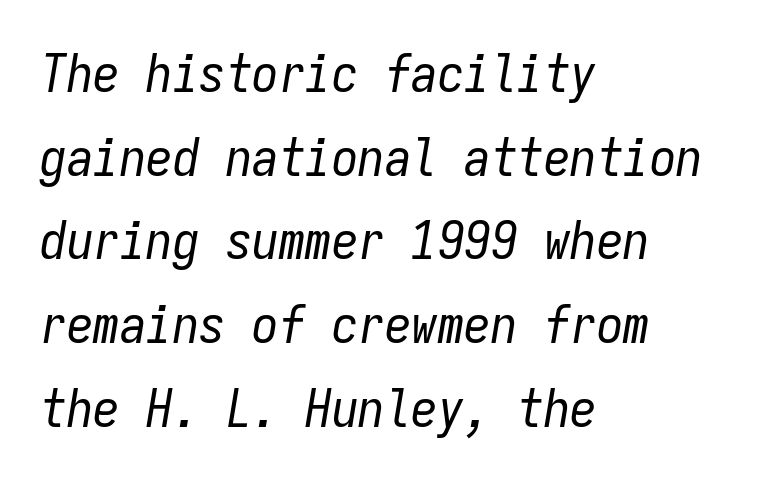
Q: Is the text bold? A: No.
Q: Is the text italic (slanted)? A: Yes, it leans right by about 9 degrees.
Q: Is the text underlined? A: No.
Q: How is the paragraph aligned? A: Left-aligned.
Q: Is the spacing between letters normal or unusually wide? A: Normal.
Q: Is the spacing between lines tight, normal or loose? A: Normal.
Q: Width (condensed, normal, or wide)? A: Condensed.
Q: Stroke contrast? A: Low.
Q: x-height? A: Medium.
Q: Monospaced? A: Yes.
